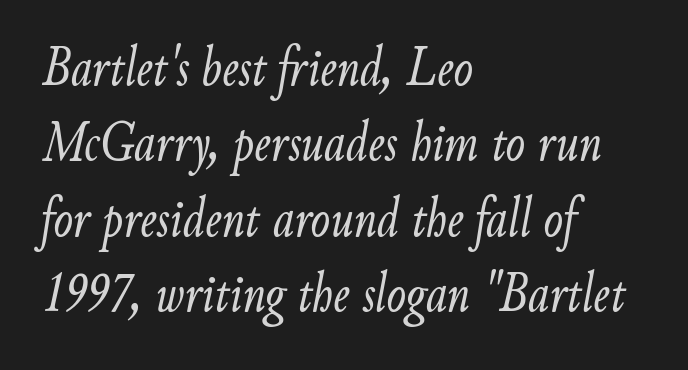
{"italic": "yes", "lean": "right", "slant_degrees": 9, "bold": "no", "weight": "light", "width": "condensed", "stroke_contrast": "low", "x_height": "small", "monospaced": "no", "underline": "no", "align": "left", "line_spacing": "normal", "line_spacing_ratio": 1.3, "letter_spacing": "normal", "letter_spacing_em": 0.0, "glyph_px": 58}
